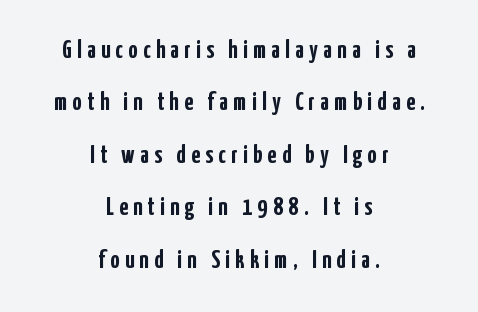
{"italic": "no", "bold": "yes", "underline": "no", "align": "center", "line_spacing": "loose", "line_spacing_ratio": 2.1, "letter_spacing": "wide", "letter_spacing_em": 0.22, "glyph_px": 25}
